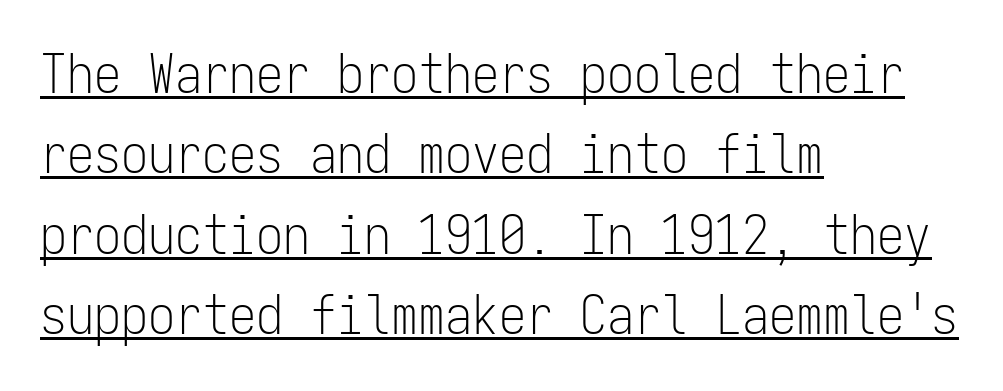
{"serif": "no", "italic": "no", "bold": "no", "weight": "light", "width": "condensed", "stroke_contrast": "low", "x_height": "medium", "monospaced": "yes", "underline": "yes", "align": "left", "line_spacing": "normal", "line_spacing_ratio": 1.49, "letter_spacing": "normal", "letter_spacing_em": 0.0, "glyph_px": 54}
